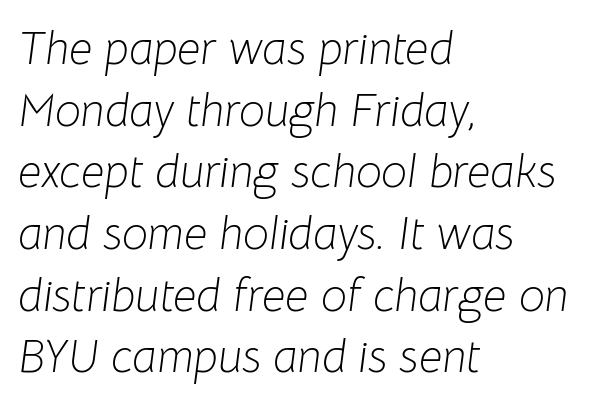
The image shows 46 px light type, italic (leaning right); set left-aligned, normal line spacing (1.34x), normal letter spacing, not underlined; low stroke contrast and a medium x-height.
